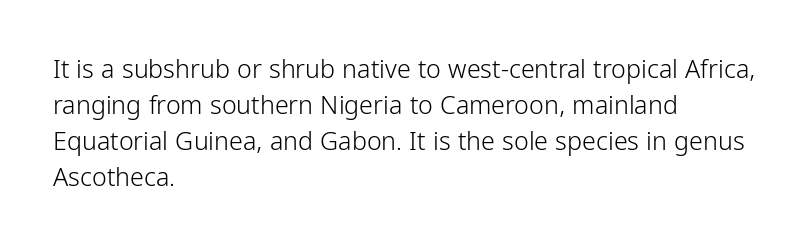
The rendering anchors every line to the left-hand side. Words appear dense and cohesive because spacing is normal. Does the leading feel generous? No, just average. A quiet, ordinary-to-light weight characterises the typeface.
